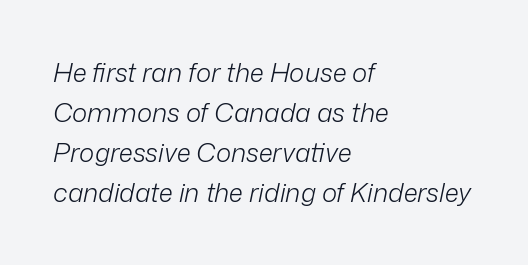
{"italic": "yes", "lean": "right", "slant_degrees": 12, "bold": "no", "underline": "no", "align": "left", "line_spacing": "normal", "line_spacing_ratio": 1.54, "letter_spacing": "normal", "letter_spacing_em": 0.0, "glyph_px": 26}
